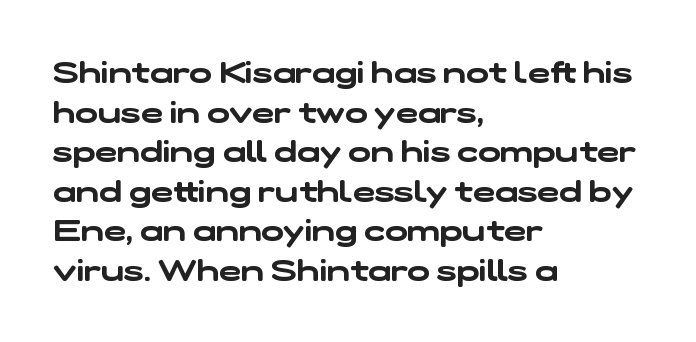
{"serif": "no", "width": "wide", "stroke_contrast": "low", "x_height": "medium", "monospaced": "no", "underline": "no", "align": "left", "line_spacing": "normal", "line_spacing_ratio": 1.32, "letter_spacing": "normal", "letter_spacing_em": 0.0, "glyph_px": 30}
